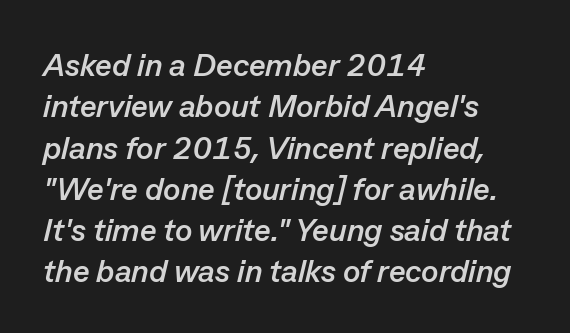
Q: Is the text bold? A: Yes.
Q: Is the text italic (slanted)? A: Yes, it leans right by about 13 degrees.
Q: Is the text underlined? A: No.
Q: How is the paragraph aligned? A: Left-aligned.
Q: Is the spacing between letters normal or unusually wide? A: Normal.
Q: Is the spacing between lines tight, normal or loose? A: Normal.
Q: Width (condensed, normal, or wide)? A: Normal.
Q: Stroke contrast? A: Low.
Q: x-height? A: Medium.
Q: Monospaced? A: No.
